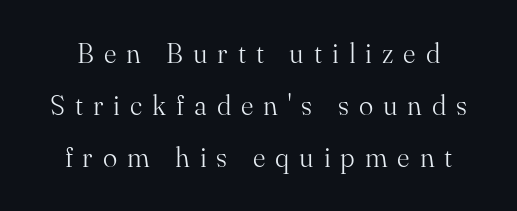
Q: Is the text bold? A: No.
Q: Is the text italic (slanted)? A: No, it is upright.
Q: Is the text underlined? A: No.
Q: Is the spacing between letters normal or unusually wide? A: Unusually wide.
Q: Is the spacing between lines tight, normal or loose? A: Loose.
